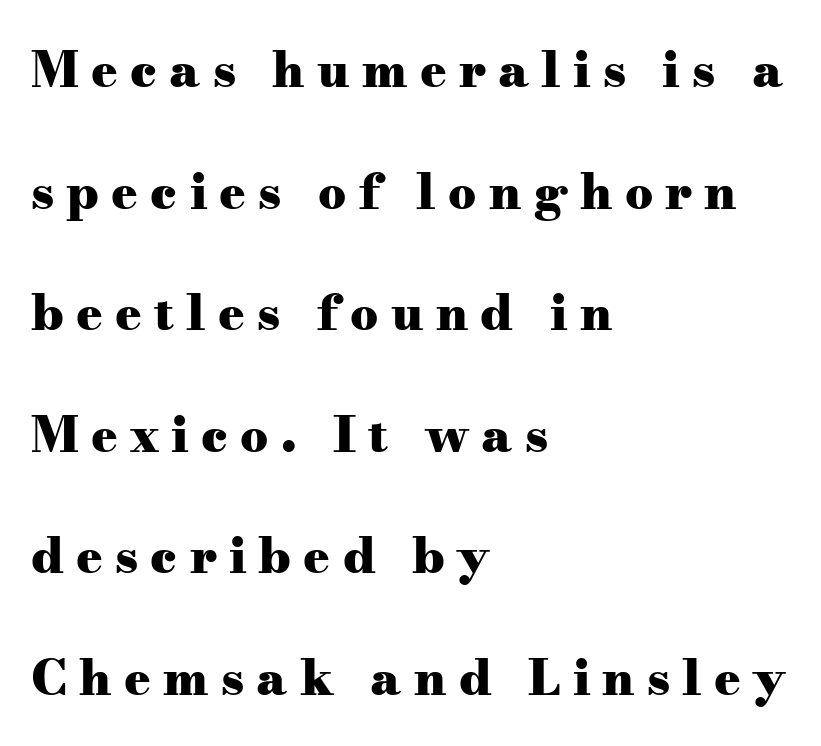
Glyph-to-glyph distance is far greater than everyday printed text. Each new line begins a long way beneath the previous one. A bare baseline throughout the passage. In terms of posture, this sample is upright.
